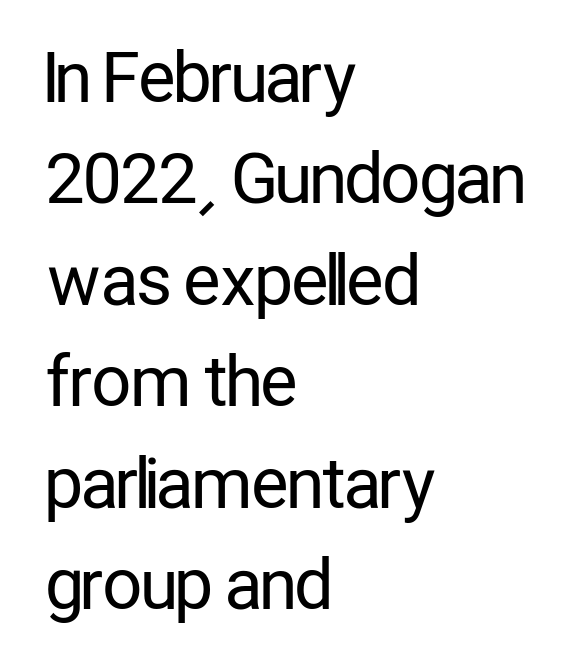
The image shows 69 px regular-weight, condensed sans-serif type, upright; set left-aligned, normal line spacing (1.47x), normal letter spacing, not underlined; low stroke contrast and a medium x-height.
